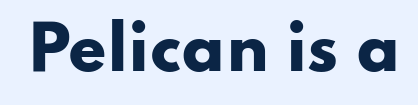
Q: Is the text bold? A: Yes.
Q: Is the text italic (slanted)? A: No, it is upright.
Q: Is the typeface a serif or a sans-serif typeface? A: Sans-serif.
Q: Is the text underlined? A: No.
Q: Is the spacing between letters normal or unusually wide? A: Normal.
Q: Width (condensed, normal, or wide)? A: Wide.
Q: Stroke contrast? A: Low.
Q: x-height? A: Small.
Q: Monospaced? A: No.
